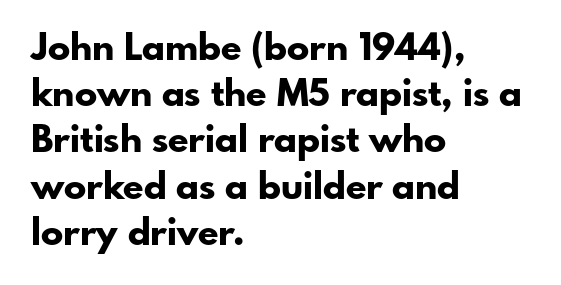
The image shows 37 px bold sans-serif type, upright; set left-aligned, normal line spacing (1.25x), normal letter spacing, not underlined; low stroke contrast and a small x-height.
